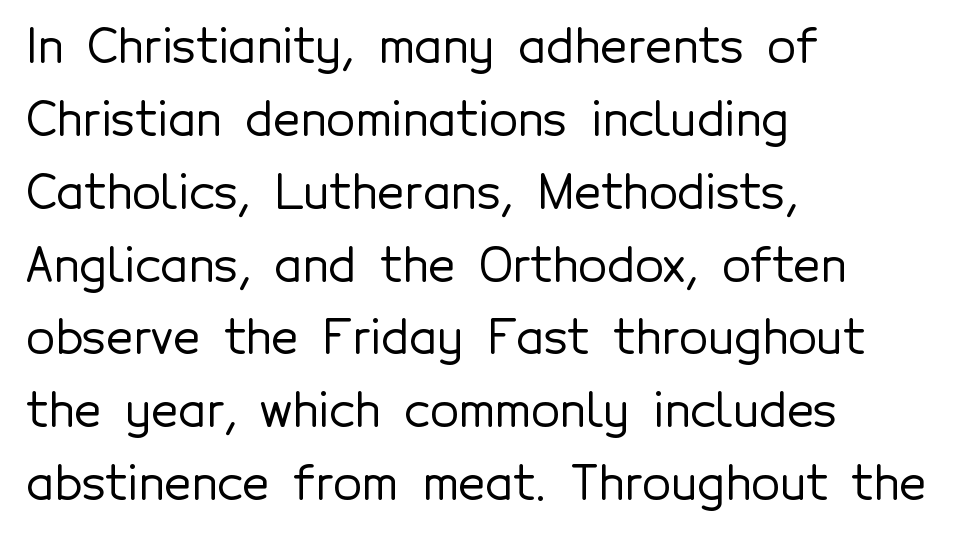
{"serif": "no", "italic": "no", "width": "normal", "x_height": "medium", "monospaced": "no", "underline": "no", "align": "left", "line_spacing": "normal", "line_spacing_ratio": 1.55, "letter_spacing": "normal", "letter_spacing_em": 0.0, "glyph_px": 47}
